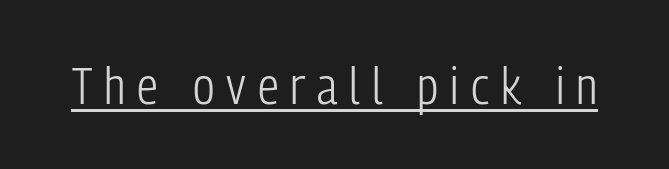
The typeface has the unassuming heft of standard copy or less. Each line of the rendering has a horizontal stroke beneath the glyphs. Between one letter and the next there's a generous, obvious gap. Italic: no, the glyphs are upright roman.
